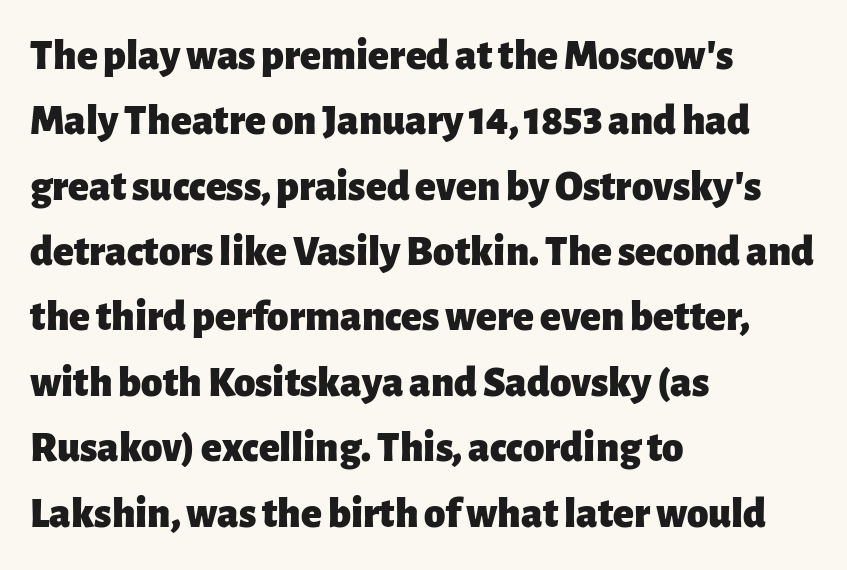
The image shows 43 px heavy sans-serif type, upright; set left-aligned, normal line spacing (1.52x), normal letter spacing, not underlined; low stroke contrast and a medium x-height.
